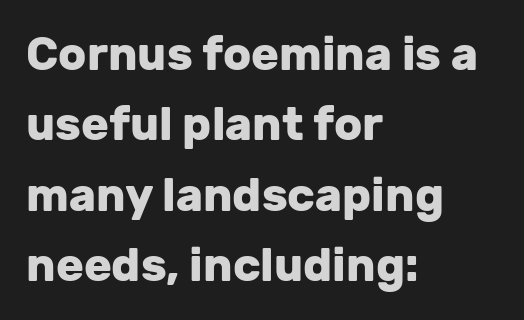
{"serif": "no", "italic": "no", "bold": "yes", "weight": "heavy", "width": "normal", "stroke_contrast": "low", "x_height": "medium", "monospaced": "no", "underline": "no", "align": "left", "line_spacing": "normal", "line_spacing_ratio": 1.53, "letter_spacing": "normal", "letter_spacing_em": 0.0, "glyph_px": 46}
